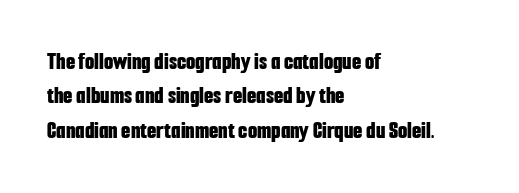
The passage shown is emphatically bold. The space directly below the letters is spotless. Italic? Not at all — the glyphs are vertical. The block of text has a typical density, with ordinary space between rows.
